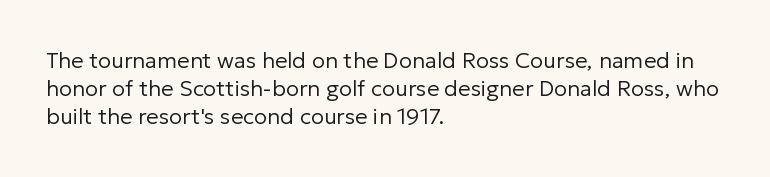
Q: Is the text bold? A: No.
Q: Is the text italic (slanted)? A: No, it is upright.
Q: Is the text underlined? A: No.
Q: How is the paragraph aligned? A: Left-aligned.
Q: Is the spacing between letters normal or unusually wide? A: Normal.
Q: Is the spacing between lines tight, normal or loose? A: Normal.
